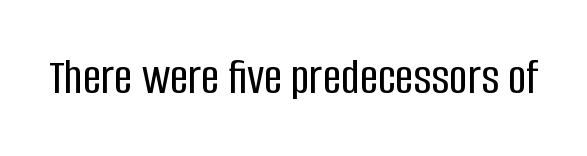
The image shows 51 px condensed sans-serif type, upright; set normal letter spacing, not underlined; low stroke contrast and a large x-height.
